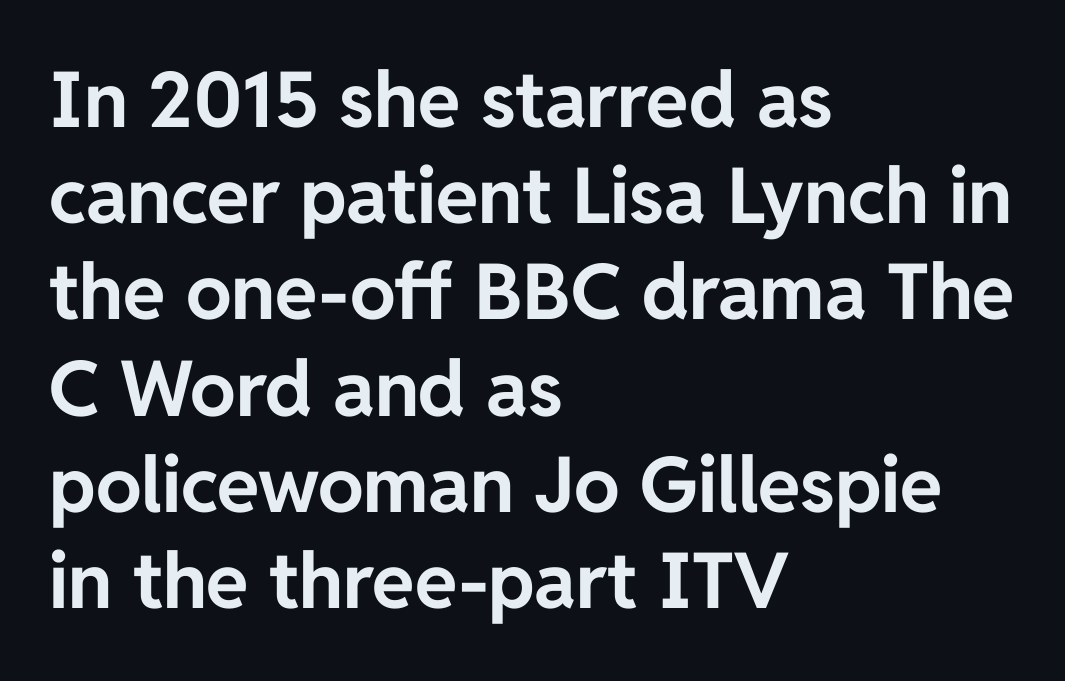
The image shows 77 px bold sans-serif type, upright; set left-aligned, normal line spacing (1.25x), normal letter spacing, not underlined; low stroke contrast and a medium x-height.
